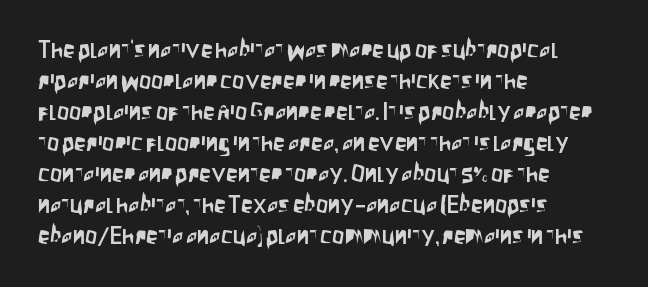
The rag falls on the right side of this text block. How would I describe the line gaps? Plain and ordinary. Ordinary non-slanted type is in use. The gaps between neighbouring characters are ordinary and unremarkable.
